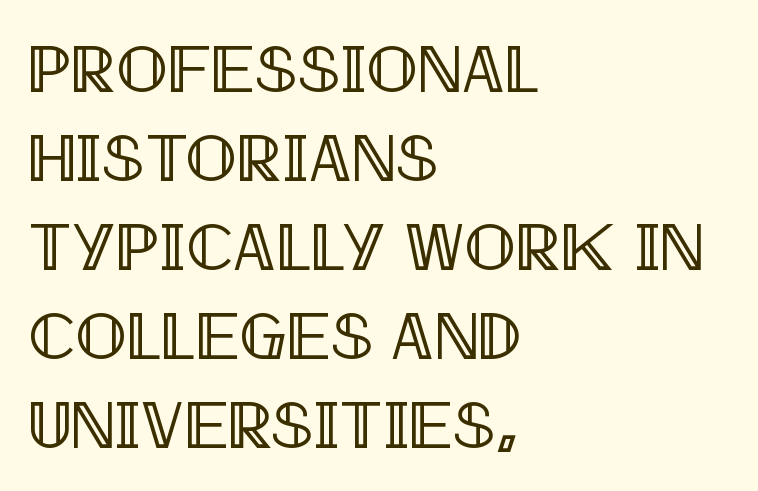
The image shows 68 px condensed type, upright; set left-aligned, normal line spacing (1.31x), normal letter spacing, not underlined; a large x-height.
